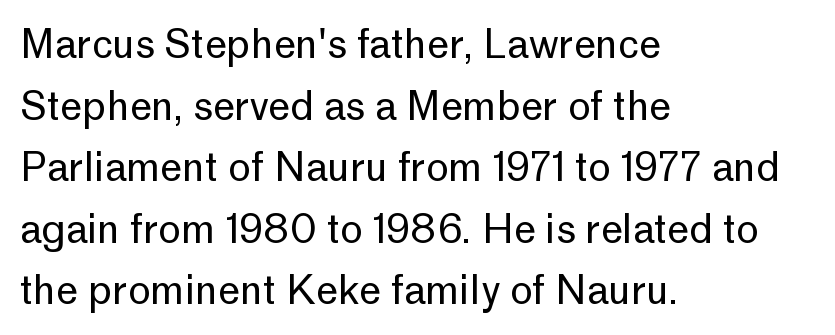
The image shows 39 px regular-weight sans-serif type, upright; set left-aligned, normal line spacing (1.58x), normal letter spacing, not underlined; low stroke contrast and a medium x-height.
